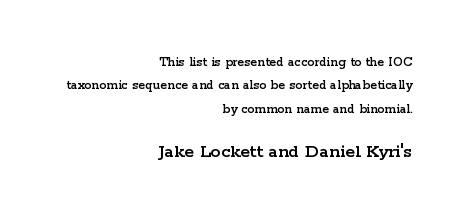
The image shows 20 px text type, upright; set right-aligned, normal line spacing (1.67x), normal letter spacing, not underlined; the second (bottom) block is 1.43x larger.
